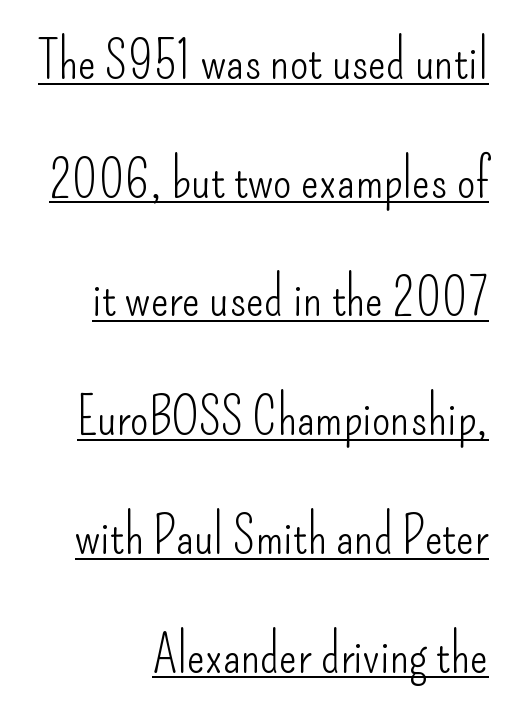
Q: Is the text bold? A: No.
Q: Is the text italic (slanted)? A: No, it is upright.
Q: Is the typeface a serif or a sans-serif typeface? A: Sans-serif.
Q: Is the text underlined? A: Yes.
Q: How is the paragraph aligned? A: Right-aligned.
Q: Is the spacing between letters normal or unusually wide? A: Normal.
Q: Is the spacing between lines tight, normal or loose? A: Loose.
Q: Width (condensed, normal, or wide)? A: Condensed.
Q: Stroke contrast? A: Low.
Q: x-height? A: Small.
Q: Monospaced? A: No.
